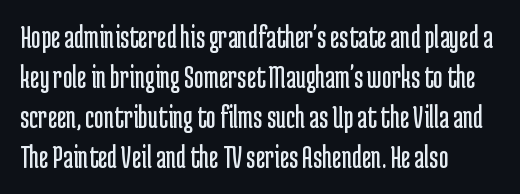
The image shows 33 px regular-weight, condensed sans-serif type, upright; set left-aligned, line spacing 1.21x, normal letter spacing, not underlined; low stroke contrast and a medium x-height.
